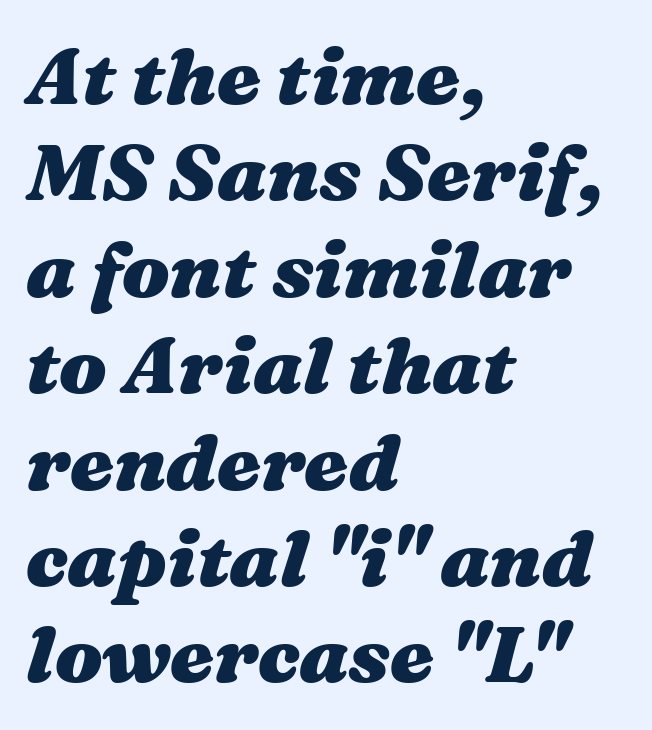
Q: Is the text bold? A: Yes.
Q: Is the text italic (slanted)? A: Yes, it leans right by about 16 degrees.
Q: Is the text underlined? A: No.
Q: How is the paragraph aligned? A: Left-aligned.
Q: Is the spacing between letters normal or unusually wide? A: Normal.
Q: Width (condensed, normal, or wide)? A: Wide.
Q: Stroke contrast? A: Medium.
Q: x-height? A: Medium.
Q: Monospaced? A: No.
